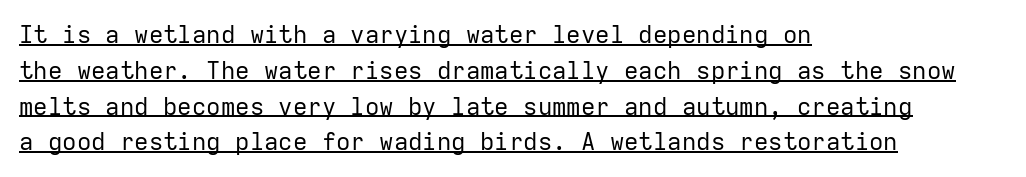
{"italic": "no", "bold": "no", "underline": "yes", "align": "left", "line_spacing": "normal", "line_spacing_ratio": 1.49, "letter_spacing": "normal", "letter_spacing_em": 0.0, "glyph_px": 24}
